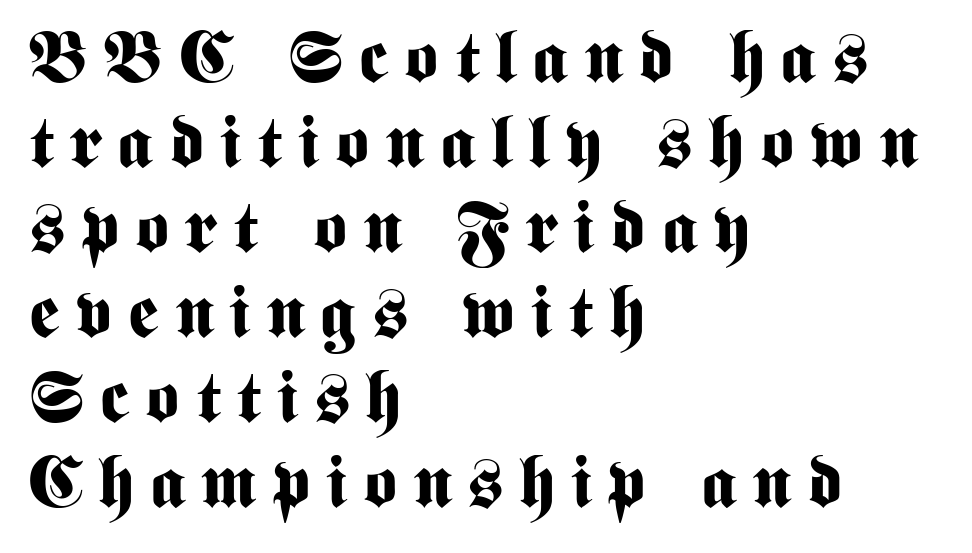
The image shows 72 px bold, condensed sans-serif type, upright; set left-aligned, line spacing 1.18x, unusually wide letter spacing (+0.22 em), not underlined; medium stroke contrast and a medium x-height.
